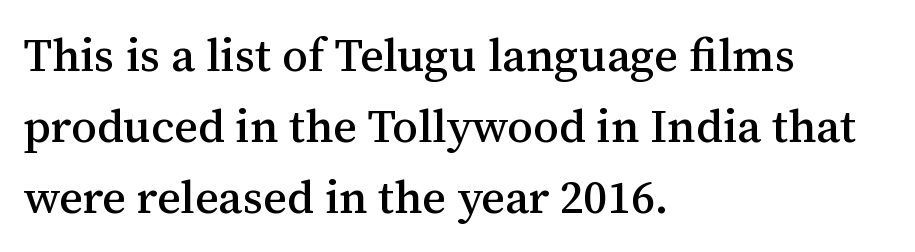
The image shows 46 px serif type, upright; set left-aligned, normal line spacing (1.54x), normal letter spacing, not underlined; medium stroke contrast and a medium x-height.
